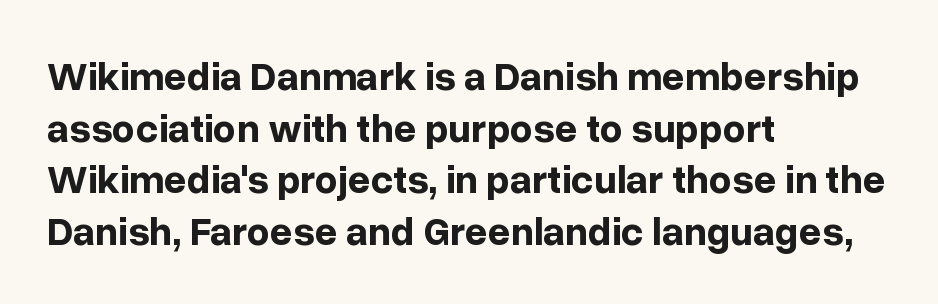
The image shows 40 px bold sans-serif type, upright; set left-aligned, normal line spacing (1.29x), normal letter spacing, not underlined; low stroke contrast and a medium x-height.
